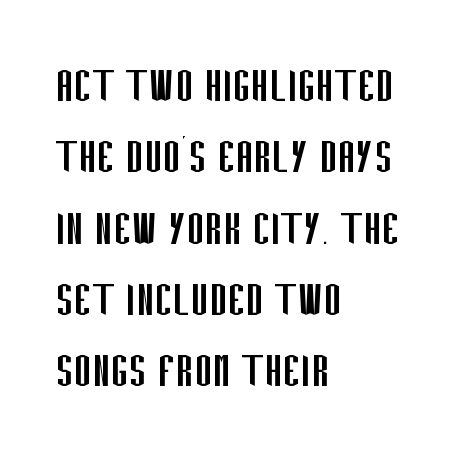
The image shows 54 px regular-weight, condensed sans-serif type, upright; set left-aligned, normal line spacing (1.32x), normal letter spacing, not underlined; low stroke contrast and a large x-height.
